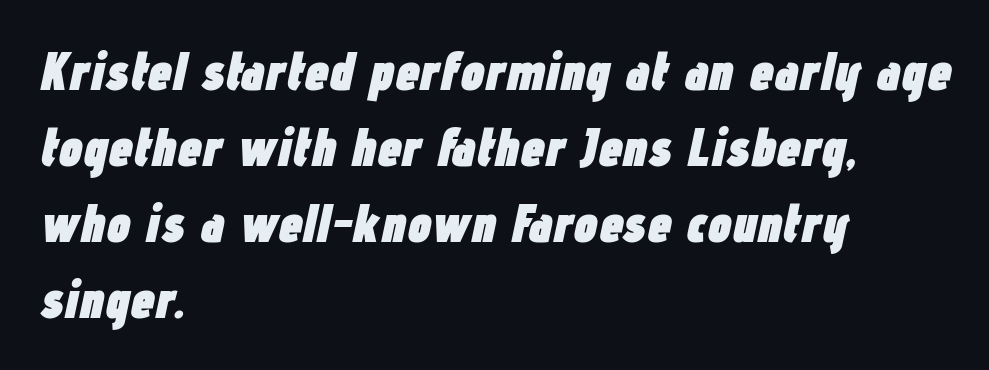
The image shows 54 px heavy, condensed type, italic (leaning right); set left-aligned, normal line spacing (1.41x), normal letter spacing, not underlined; low stroke contrast and a medium x-height.
